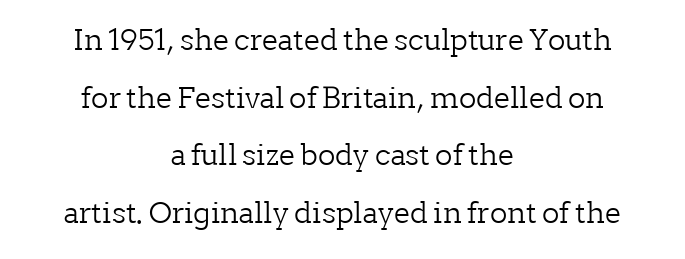
The image shows 29 px light serif type, upright; set centered, loose line spacing (1.99x), normal letter spacing, not underlined; low stroke contrast and a medium x-height.
